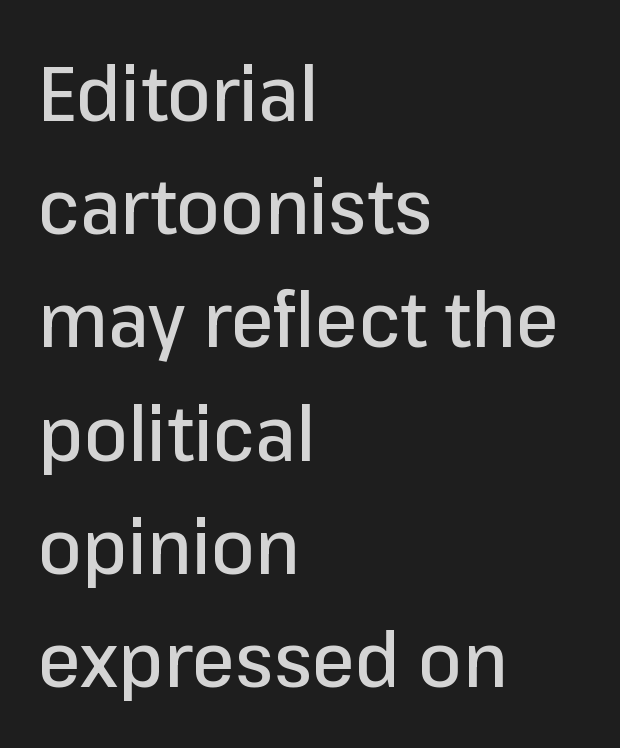
This sample uses a sans-serif face. Reading down the block, your eye returns to a fixed left position each line. The passage shown has conventional tracking throughout. These lines were composed using upright roman letters. Type without underlining. Baseline-to-baseline distance is the conventional proportion of letter height.
